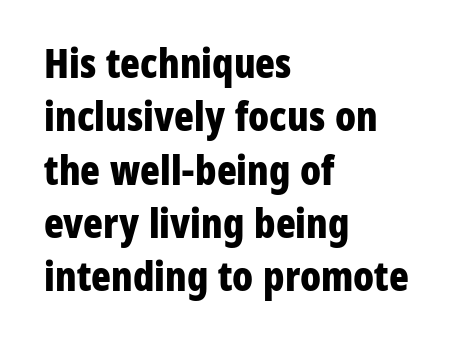
The ragged edge is on the right, which tells us the setting is flush left. Do the characters align in a grid? No, the font is proportional. Nothing sits at the stroke ends, so this counts as sans-serif. Plain, unruled lines of type. Vertically, the passage feels balanced, rows spaced as you'd expect. The face used here is rendered with its standard letterfit.
